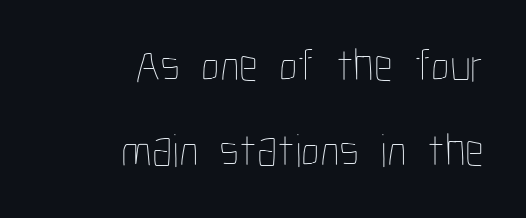
Q: Is the text bold? A: No.
Q: Is the text italic (slanted)? A: No, it is upright.
Q: Is the text underlined? A: No.
Q: How is the paragraph aligned? A: Right-aligned.
Q: Is the spacing between letters normal or unusually wide? A: Normal.
Q: Width (condensed, normal, or wide)? A: Condensed.
Q: Stroke contrast? A: Low.
Q: x-height? A: Medium.
Q: Monospaced? A: No.
